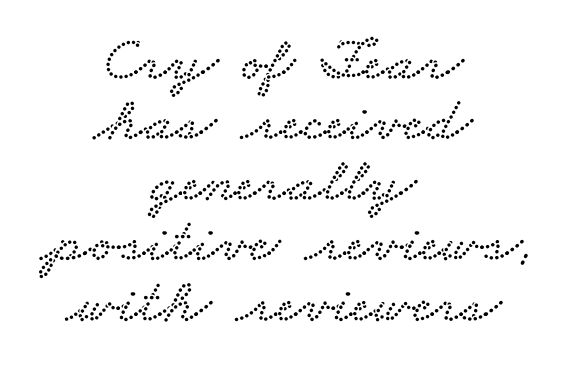
The image shows 63 px wide serif type; set centered, tight line spacing (0.96x), normal letter spacing, not underlined; low stroke contrast and a small x-height.
